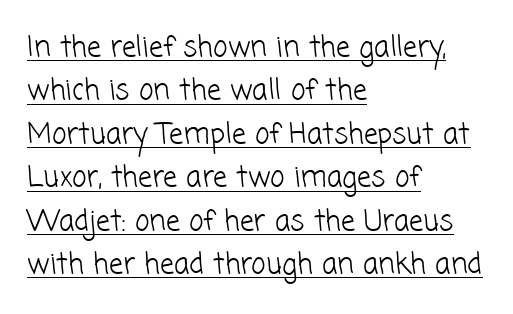
Q: Is the text bold? A: No.
Q: Is the typeface a serif or a sans-serif typeface? A: Sans-serif.
Q: Is the text underlined? A: Yes.
Q: How is the paragraph aligned? A: Left-aligned.
Q: Is the spacing between letters normal or unusually wide? A: Normal.
Q: Is the spacing between lines tight, normal or loose? A: Normal.
Q: Width (condensed, normal, or wide)? A: Normal.
Q: Stroke contrast? A: Low.
Q: x-height? A: Medium.
Q: Monospaced? A: No.
